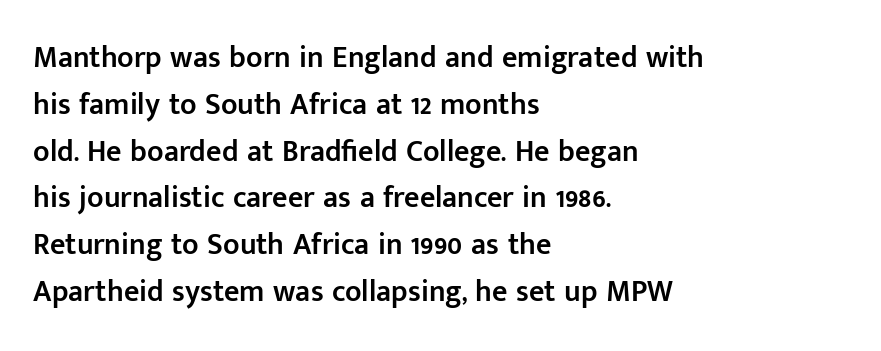
Q: Is the text bold? A: Semi-bold.
Q: Is the text italic (slanted)? A: No, it is upright.
Q: Is the typeface a serif or a sans-serif typeface? A: Sans-serif.
Q: Is the text underlined? A: No.
Q: How is the paragraph aligned? A: Left-aligned.
Q: Is the spacing between letters normal or unusually wide? A: Normal.
Q: Is the spacing between lines tight, normal or loose? A: Normal.
Q: Width (condensed, normal, or wide)? A: Normal.
Q: Stroke contrast? A: Low.
Q: x-height? A: Medium.
Q: Monospaced? A: No.
